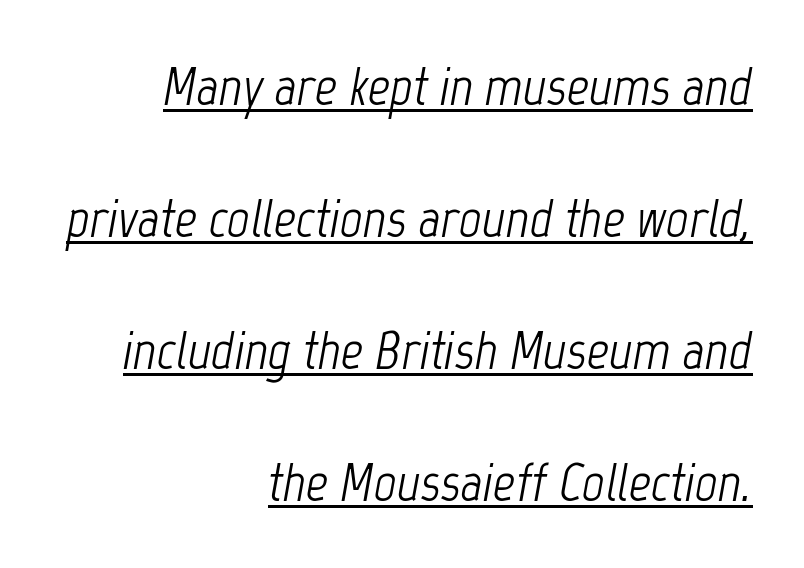
Q: Is the text bold? A: No.
Q: Is the text italic (slanted)? A: Yes, it leans right by about 12 degrees.
Q: Is the text underlined? A: Yes.
Q: How is the paragraph aligned? A: Right-aligned.
Q: Is the spacing between letters normal or unusually wide? A: Normal.
Q: Is the spacing between lines tight, normal or loose? A: Loose.
Q: Width (condensed, normal, or wide)? A: Condensed.
Q: Stroke contrast? A: Low.
Q: x-height? A: Medium.
Q: Monospaced? A: No.
